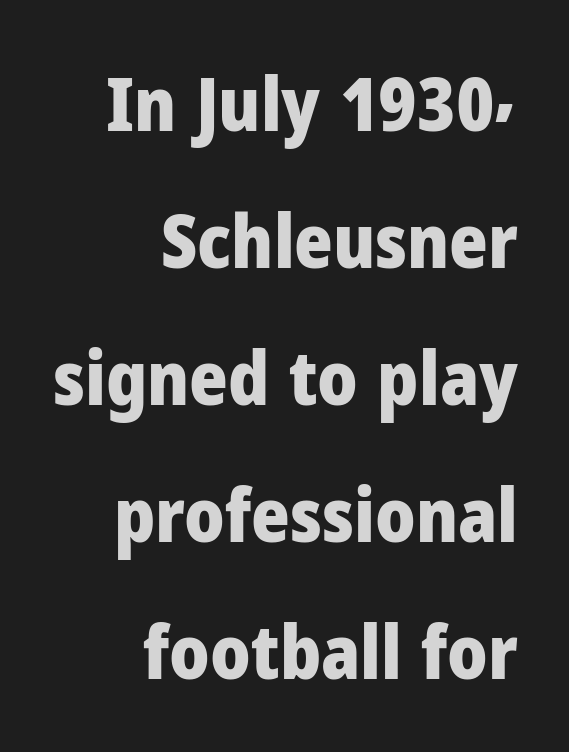
Q: Is the text bold? A: Yes.
Q: Is the text italic (slanted)? A: No, it is upright.
Q: Is the typeface a serif or a sans-serif typeface? A: Sans-serif.
Q: Is the text underlined? A: No.
Q: How is the paragraph aligned? A: Right-aligned.
Q: Is the spacing between letters normal or unusually wide? A: Normal.
Q: Width (condensed, normal, or wide)? A: Normal.
Q: Stroke contrast? A: Low.
Q: x-height? A: Medium.
Q: Monospaced? A: No.
